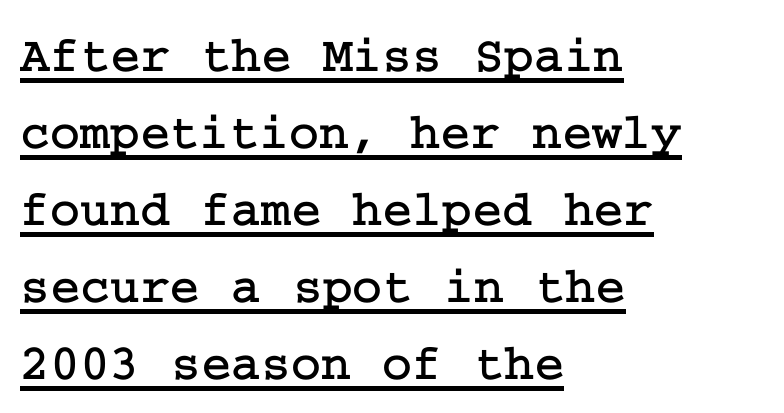
Evenly set lines give the paragraph a standard silhouette. In terms of posture, this sample is upright. The rendering anchors every line to the left-hand side. Glyph-to-glyph distance matches everyday printed text.
